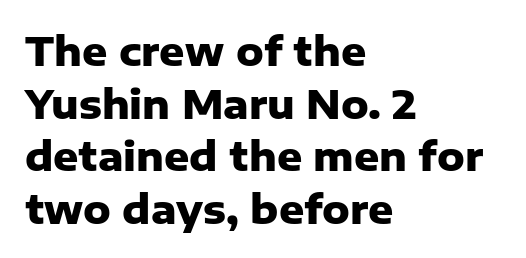
The image shows 39 px heavy sans-serif type, upright; set left-aligned, normal line spacing (1.35x), normal letter spacing, not underlined; low stroke contrast and a medium x-height.
